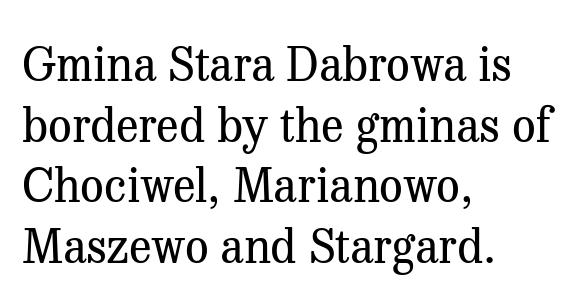
{"serif": "yes", "italic": "no", "bold": "no", "weight": "regular", "width": "normal", "stroke_contrast": "medium", "x_height": "medium", "monospaced": "no", "underline": "no", "align": "left", "line_spacing": "normal", "line_spacing_ratio": 1.29, "letter_spacing": "normal", "letter_spacing_em": 0.0, "glyph_px": 47}
